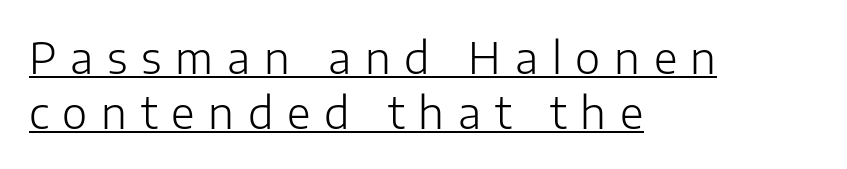
The image shows 43 px light sans-serif type, upright; set left-aligned, normal line spacing (1.28x), unusually wide letter spacing (+0.32 em), underlined; low stroke contrast and a medium x-height.
